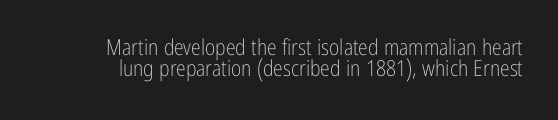
Quick note: underline off. The leading is snug, giving the passage a crowded texture. The letters sit at their default tracking, neither squeezed nor spread. Ascenders rise straight up at ninety degrees. Is the stroke heavy? The answer is a plain regular-or-lighter.
